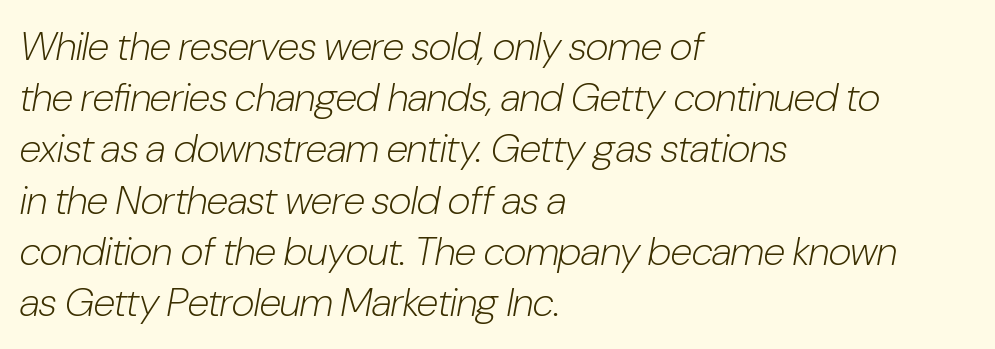
{"italic": "yes", "lean": "right", "slant_degrees": 10, "bold": "no", "weight": "light", "width": "condensed", "stroke_contrast": "low", "x_height": "medium", "monospaced": "no", "underline": "no", "align": "left", "line_spacing": "normal", "line_spacing_ratio": 1.28, "letter_spacing": "normal", "letter_spacing_em": 0.0, "glyph_px": 40}
